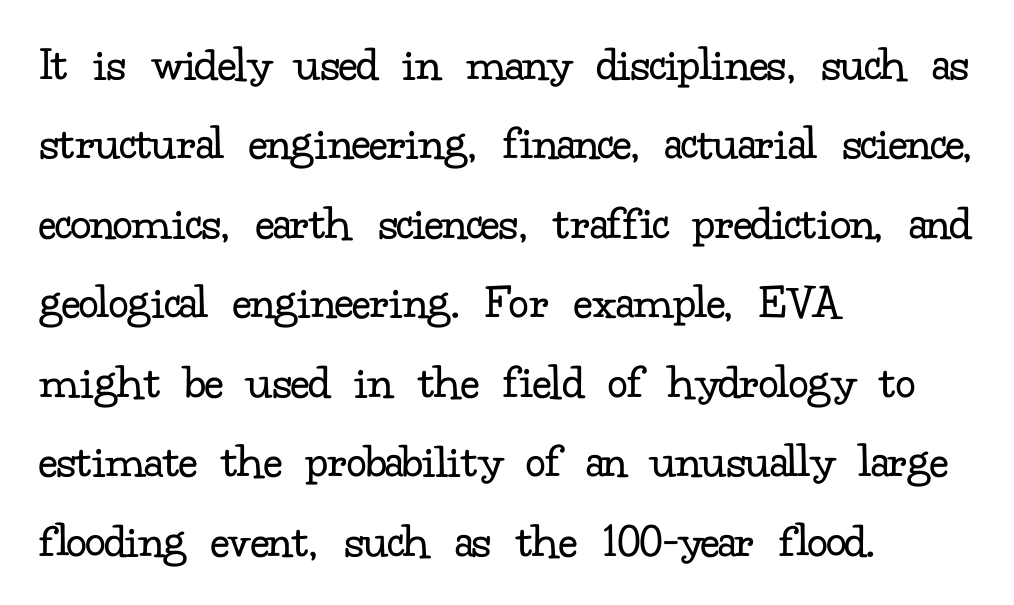
The passage shown is typed in a proportional face where columns would drift. Regarding leading, the lines here are spaced in the standard way. The words here are not underlined. The paragraph shown leans on its left margin.
